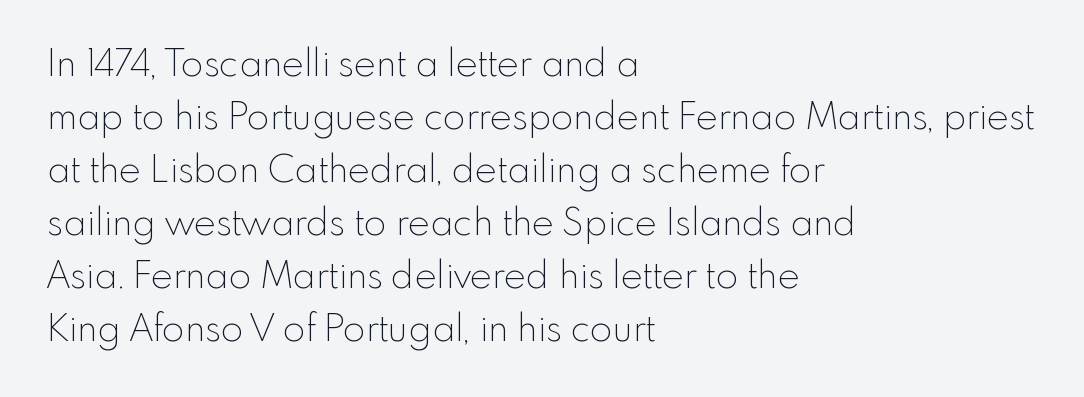
The image shows 37 px thin sans-serif type, upright; set left-aligned, normal line spacing (1.43x), normal letter spacing, not underlined; a small x-height.
